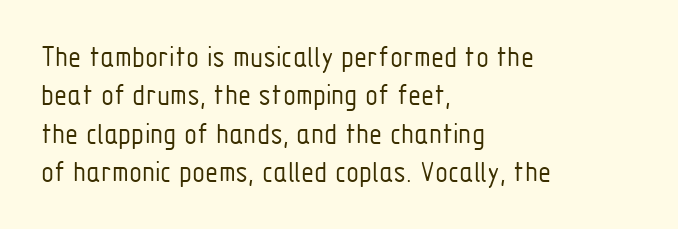
{"serif": "no", "italic": "no", "bold": "no", "weight": "light", "width": "condensed", "stroke_contrast": "low", "x_height": "medium", "monospaced": "no", "underline": "no", "align": "left", "line_spacing": "normal", "line_spacing_ratio": 1.28, "letter_spacing": "normal", "letter_spacing_em": 0.0, "glyph_px": 30}
